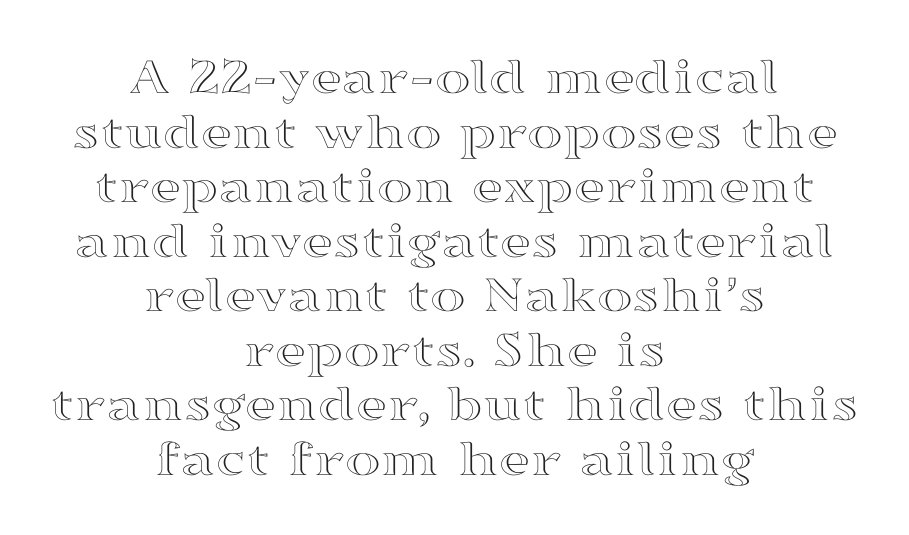
Compared with typical paragraphs, the rows here are closer together. Nobody touched the tracking dial on this one. The rendering positions every line midway between the sides. These lines are rendered in a variable-pitch font. A roman cut, with each character standing at attention. Lines of text with bare space underneath.
